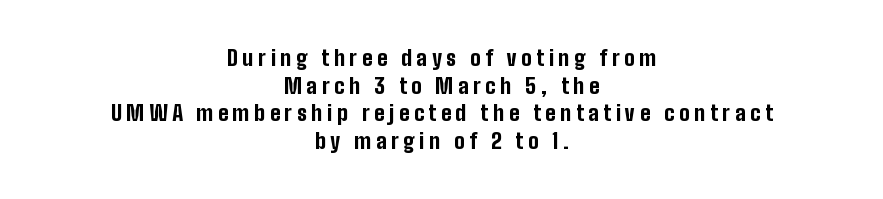
The lettering holds an erect, upright posture throughout. The compositor balanced each line on the midline. Descenders hang freely into open space. Thick stems and heavy bowls — unmistakably bold.
